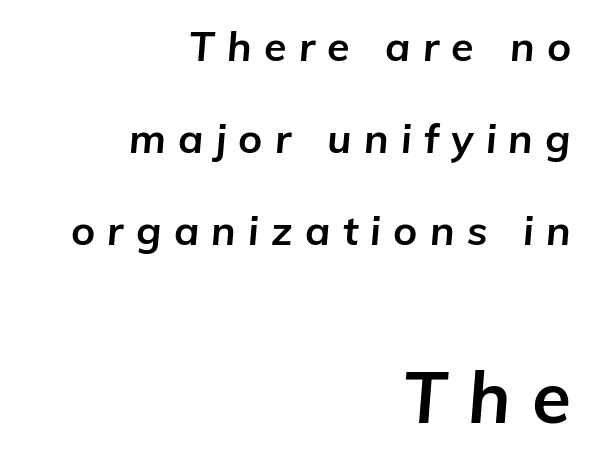
{"italic": "yes", "lean": "right", "slant_degrees": 5, "bold": "yes", "weight": "bold", "width": "normal", "stroke_contrast": "low", "x_height": "medium", "monospaced": "no", "underline": "no", "align": "right", "line_spacing": "loose", "line_spacing_ratio": 2.24, "letter_spacing": "wide", "letter_spacing_em": 0.3, "larger_block": "second", "size_ratio": 1.73, "glyph_px": 71}
